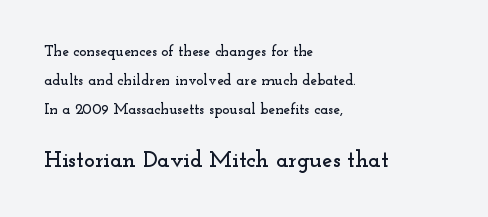
Q: Is the text italic (slanted)? A: No, it is upright.
Q: Is the text underlined? A: No.
Q: How is the paragraph aligned? A: Left-aligned.
Q: Is the spacing between letters normal or unusually wide? A: Normal.
Q: Is the spacing between lines tight, normal or loose? A: Loose.
Q: Which block of text is set in a larger size, the first (top) or the second (bottom)? A: The second (bottom) one.
